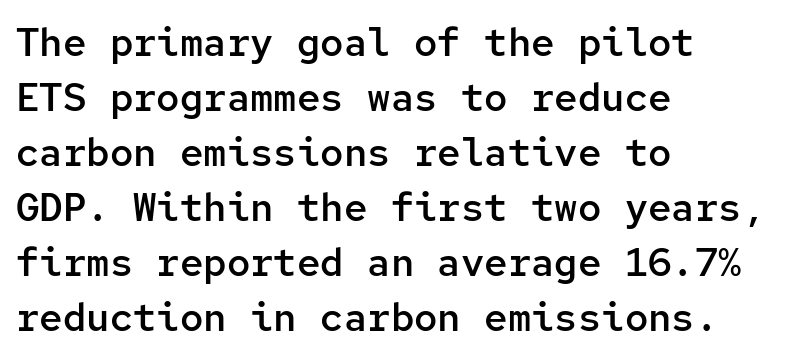
The type family on display is of the sans-serif kind. Style check: upright. The lines sit at an ordinary, default distance from one another. Characters follow at the spacing the type designer built in. This is moderately heavy type, rendered in semibold.
